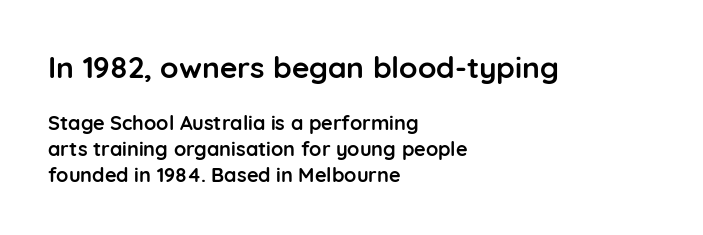
{"serif": "no", "italic": "no", "bold": "yes", "weight": "semibold", "width": "normal", "stroke_contrast": "low", "x_height": "medium", "monospaced": "no", "underline": "no", "align": "left", "line_spacing": "normal", "line_spacing_ratio": 1.28, "letter_spacing": "normal", "letter_spacing_em": 0.0, "larger_block": "first", "size_ratio": 1.5, "glyph_px": 30}
